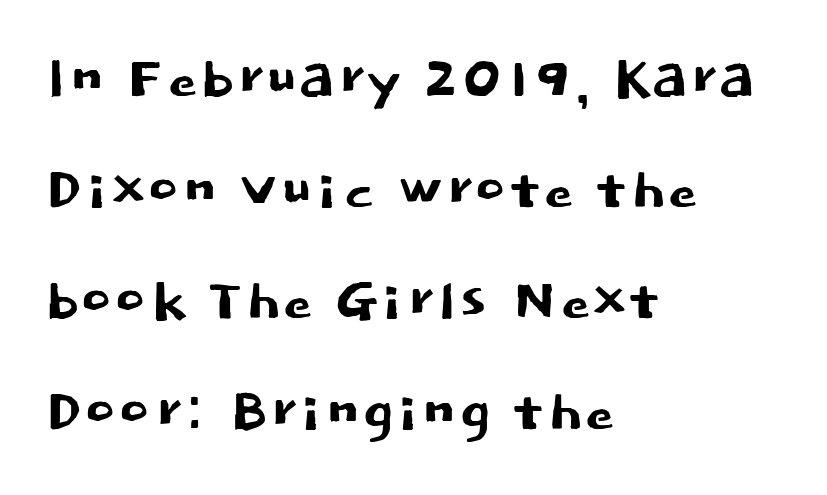
In terms of posture, this sample is upright. No word sits above an underline. Teacher's note: observe the even left margin — that is flush-left alignment. Serifs: no, the terminals of the letterforms are clean. Think of a printed novel: that variable character pitch is what you see here.
